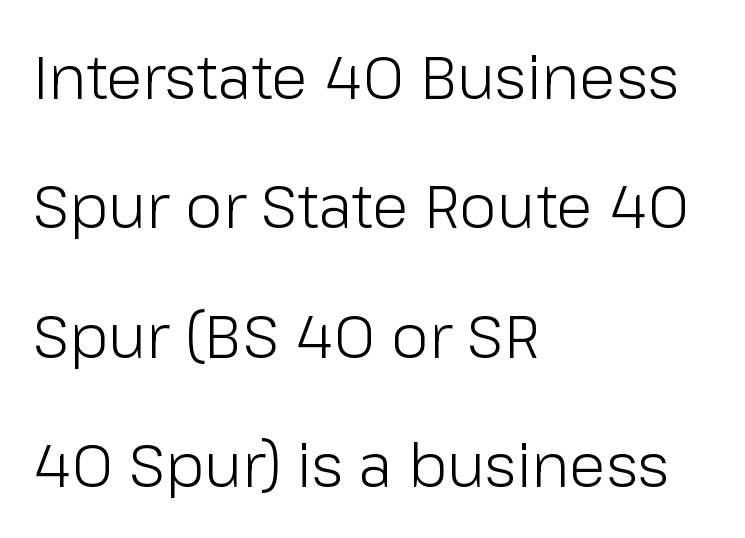
The image shows 61 px light sans-serif type, upright; set left-aligned, loose line spacing (2.12x), normal letter spacing, not underlined; low stroke contrast and a medium x-height.
